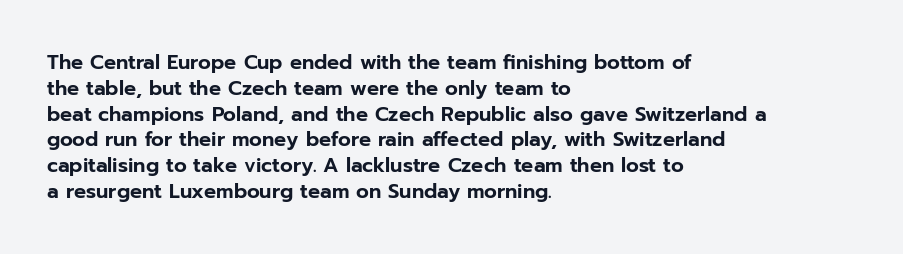
Is there any slant? The stems are plumb. Clear beneath every line of the passage. Nobody touched the tracking dial on this one. Line beginnings align vertically; line endings do not. One glance says typical: line gaps are just what's usual.
